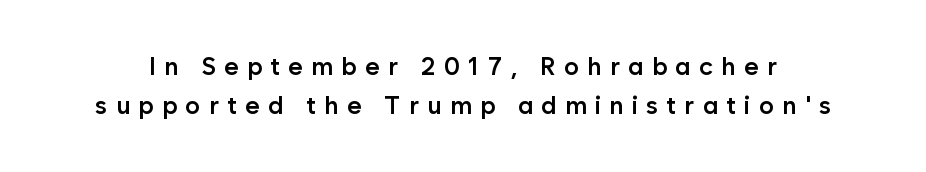
The image shows 25 px text type, upright; set normal line spacing (1.56x), unusually wide letter spacing (+0.33 em), not underlined.
